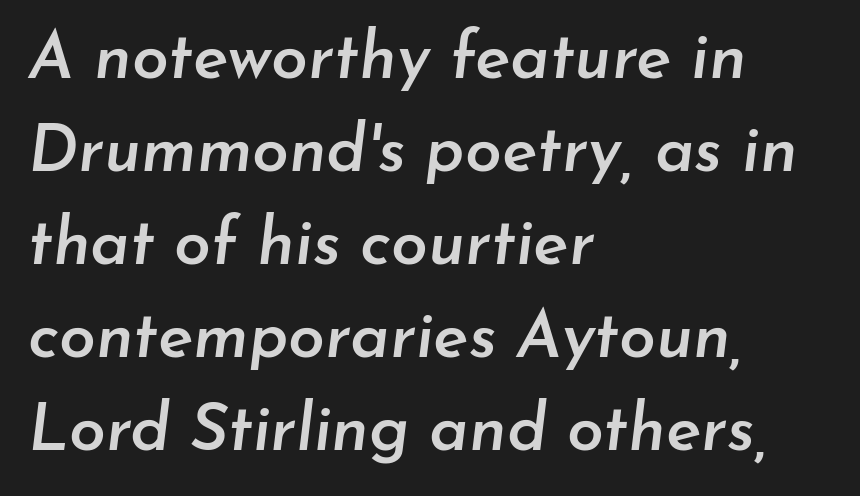
The image shows 66 px semibold type, italic (leaning right); set left-aligned, normal line spacing (1.41x), normal letter spacing, not underlined; low stroke contrast and a small x-height.
